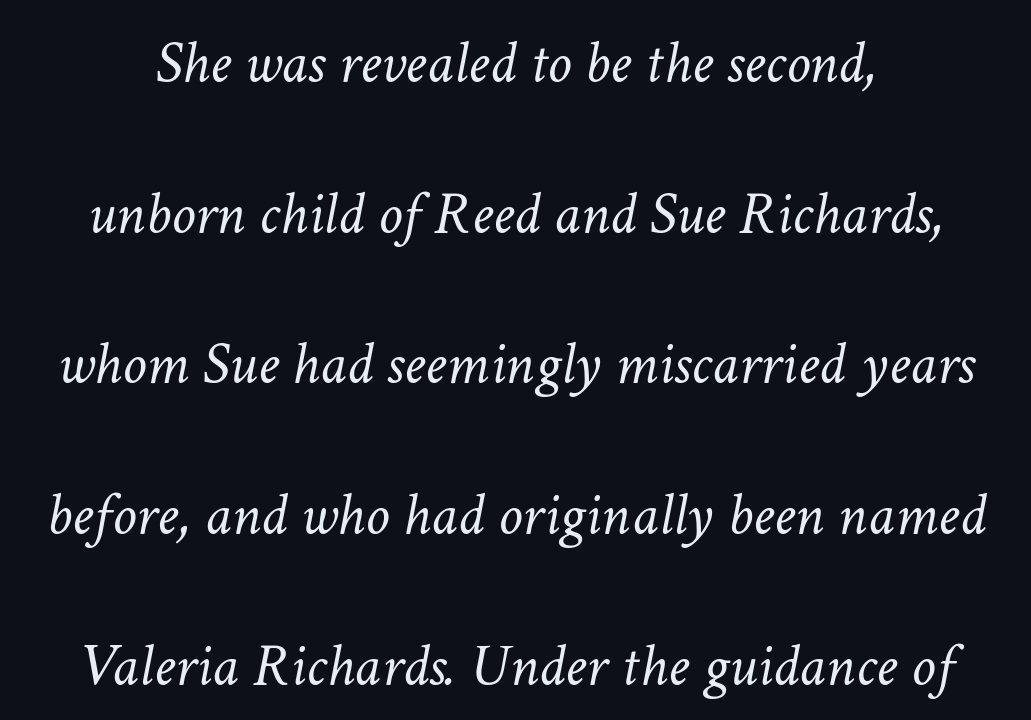
Posture: slanted. The face used here is proportionally spaced, like ordinary book or web type. Any mark beneath the type? The region is blank. This block would shrink considerably if given ordinary leading; it's expanded now. Nothing unusual about the tracking: characters are spaced as the font intends. Heft: none added — not bold.
